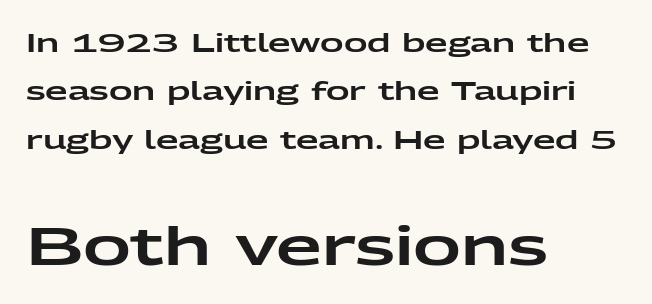
{"serif": "no", "italic": "no", "width": "wide", "stroke_contrast": "low", "x_height": "medium", "monospaced": "no", "underline": "no", "align": "left", "line_spacing_ratio": 1.86, "letter_spacing": "normal", "letter_spacing_em": 0.0, "larger_block": "second", "size_ratio": 2.04, "glyph_px": 53}
